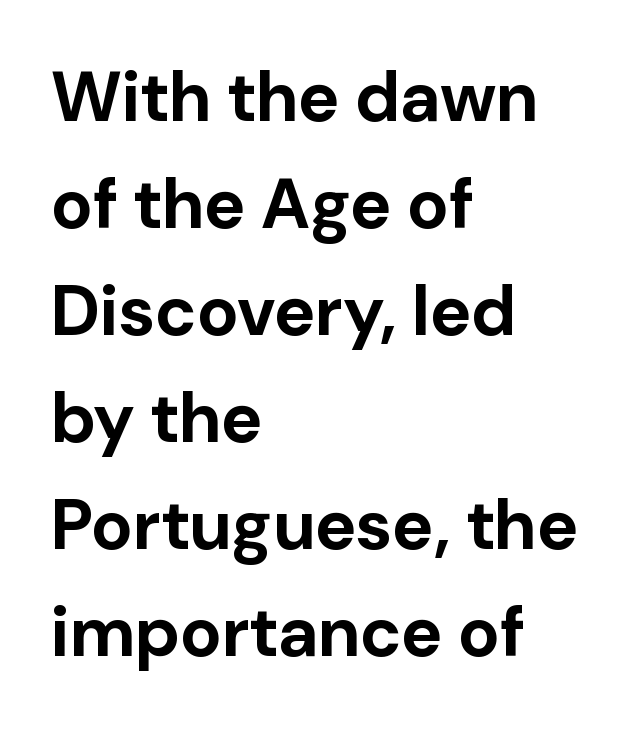
Line starts are locked; line ends wander. Here the designer chose a conventional face with non-uniform glyph widths. Honestly, the letter spacing is just normal — you wouldn't notice it. This is sans-serif lettering, the kind often seen on screens and signage. These lines sit exactly where default settings would place them.
